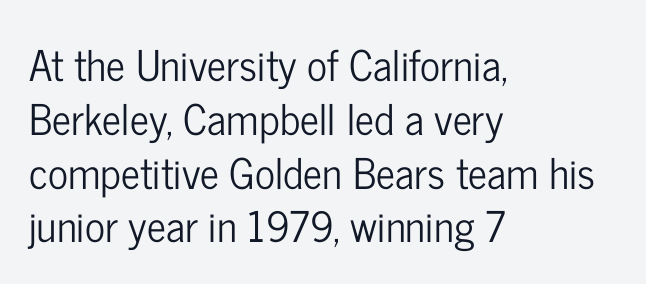
Serifs: no, the terminals of the letterforms are clean. Each letter keeps its own natural width here, so spacing adapts to shape. Horizontal bands of white between lines are of average thickness. Nope, not italic — everything's standing straight. Horizontal alignment here is leftward, the default for most running prose.
